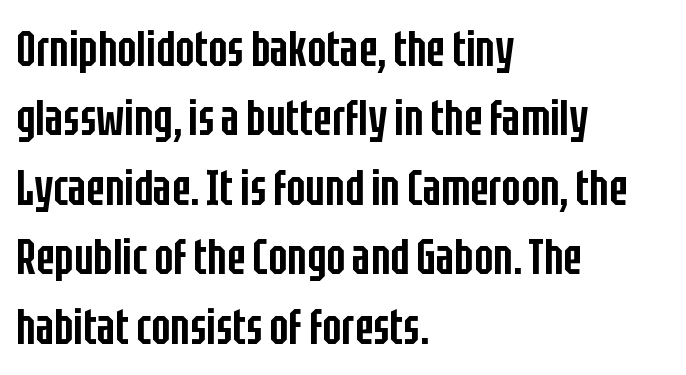
The image shows 50 px semibold, condensed sans-serif type, upright; set left-aligned, normal line spacing (1.39x), normal letter spacing, not underlined; low stroke contrast and a large x-height.
